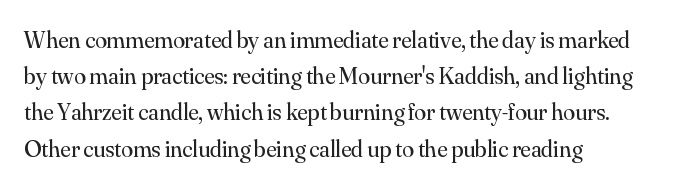
{"italic": "no", "bold": "no", "underline": "no", "align": "left", "line_spacing": "normal", "line_spacing_ratio": 1.51, "letter_spacing": "normal", "letter_spacing_em": 0.0, "glyph_px": 24}
